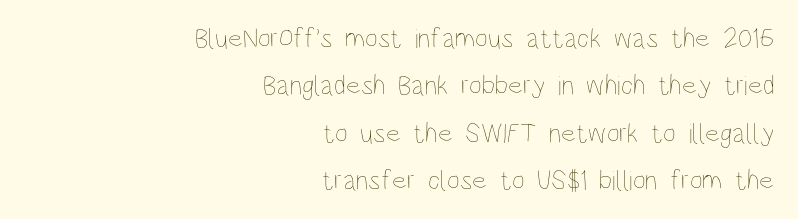
The image shows 28 px thin, condensed type, upright; set right-aligned, normal line spacing (1.69x), normal letter spacing, not underlined; low stroke contrast and a large x-height.
